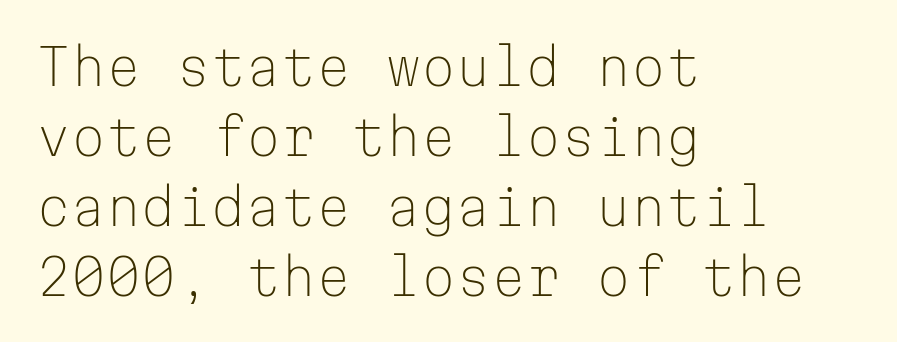
The rendering keeps characters at their native spacing. Vertical strokes here are truly vertical. The rendering uses typewriter-style spacing with identical character cells. A light-to-regular cut is what we see here.
